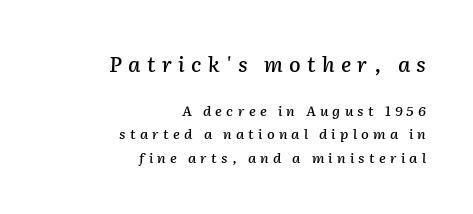
Letters rest on an invisible, unmarked baseline. It's the slanting kind of type. This block has exactly the height ordinary leading produces. Someone cranked the tracking dial way up on this one. Typesetter's note — upper block bumped up in size, lower block left smaller.
